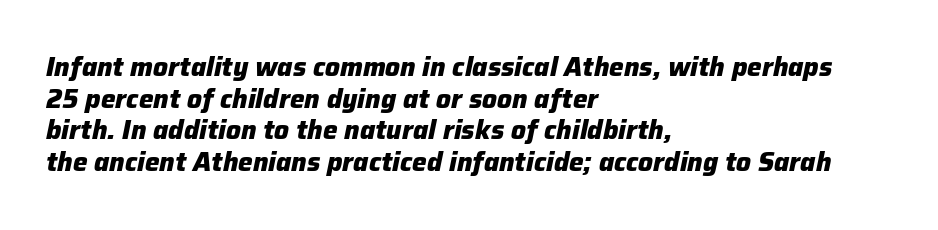
The image shows 26 px bold type, italic (leaning right); set left-aligned, line spacing 1.22x, normal letter spacing, not underlined.
